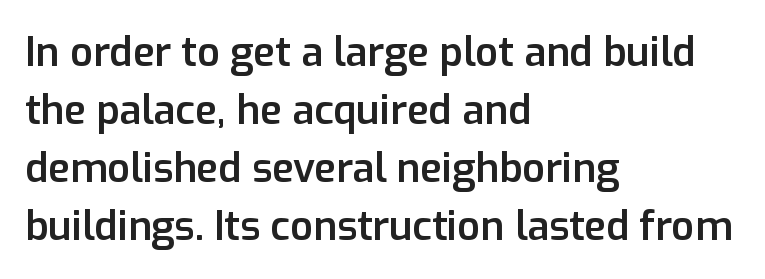
The image shows 40 px semibold sans-serif type, upright; set left-aligned, normal line spacing (1.45x), normal letter spacing, not underlined; low stroke contrast and a medium x-height.
